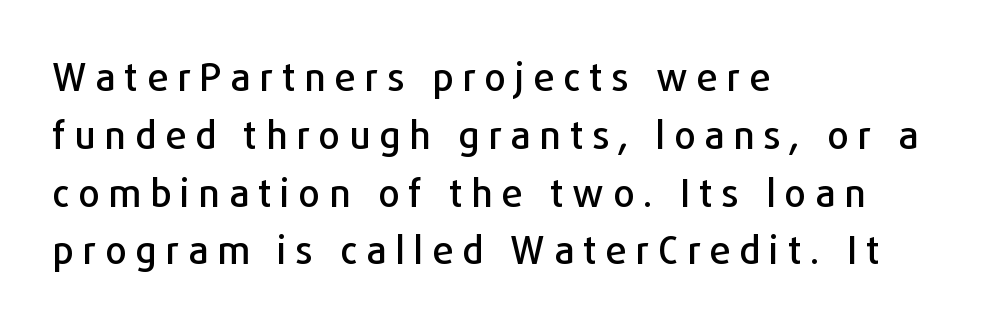
Varying glyph widths throughout — classic text-font behaviour. Regarding leading, the lines here are spaced in the standard way. Layout note: lines flush left. Spacing between characters has been opened up far beyond the box default. The letters stand straight up with perfectly vertical stems.
